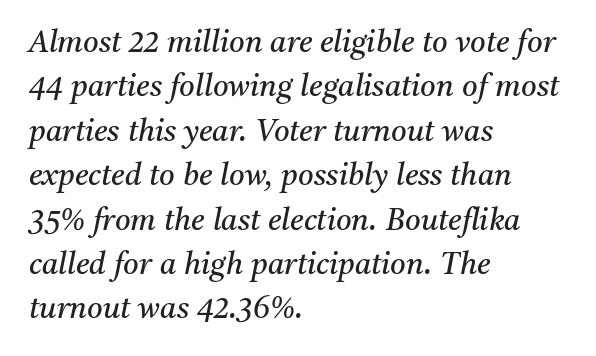
{"serif": "yes", "italic": "yes", "lean": "right", "slant_degrees": 11, "bold": "no", "weight": "regular", "width": "normal", "stroke_contrast": "medium", "x_height": "medium", "monospaced": "no", "underline": "no", "align": "left", "line_spacing": "normal", "line_spacing_ratio": 1.48, "letter_spacing": "normal", "letter_spacing_em": 0.0, "glyph_px": 30}
